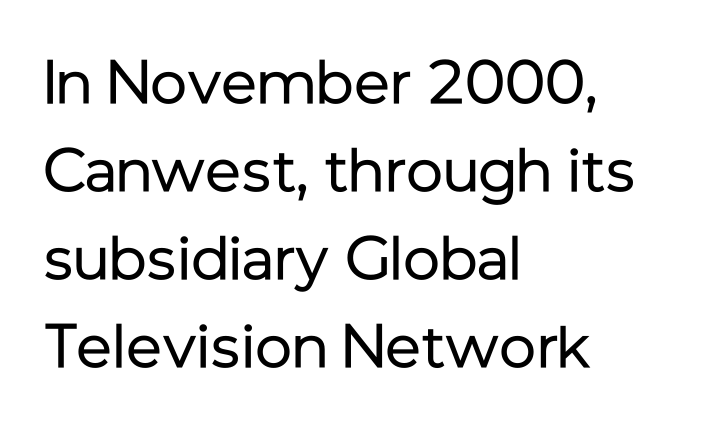
{"serif": "no", "italic": "no", "bold": "no", "weight": "regular", "width": "normal", "stroke_contrast": "low", "x_height": "medium", "monospaced": "no", "underline": "no", "align": "left", "line_spacing": "normal", "line_spacing_ratio": 1.44, "letter_spacing": "normal", "letter_spacing_em": 0.0, "glyph_px": 61}
